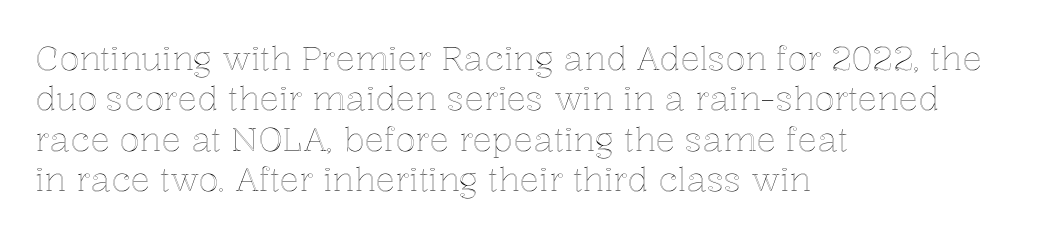
{"italic": "no", "width": "normal", "x_height": "medium", "monospaced": "no", "underline": "no", "align": "left", "line_spacing_ratio": 1.22, "letter_spacing": "normal", "letter_spacing_em": 0.0, "glyph_px": 33}
